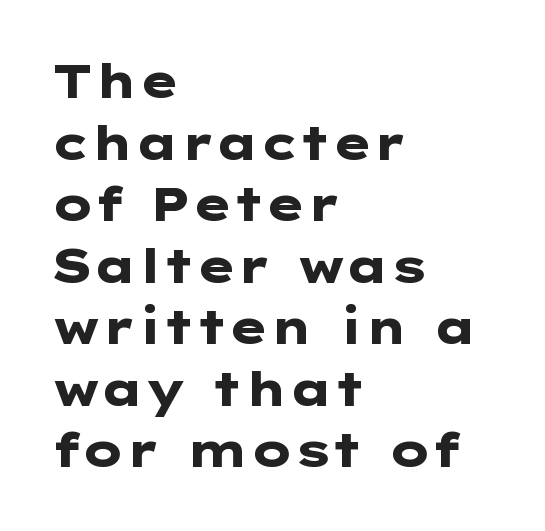
Is the block centered? No — it sits flush against the left margin. Type without underlining. Posture: vertical. Evenly set lines give the paragraph a standard silhouette. Standard letterfit; no display-style spreading of the glyphs. Stroke thickness is high; the sample reads as a true bold.
